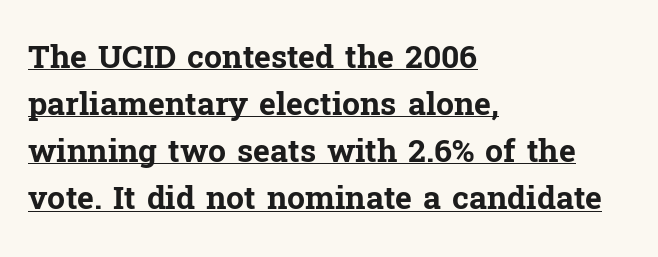
Q: Is the text bold? A: Yes.
Q: Is the text italic (slanted)? A: No, it is upright.
Q: Is the typeface a serif or a sans-serif typeface? A: Serif.
Q: Is the text underlined? A: Yes.
Q: How is the paragraph aligned? A: Left-aligned.
Q: Is the spacing between letters normal or unusually wide? A: Normal.
Q: Is the spacing between lines tight, normal or loose? A: Normal.
Q: Width (condensed, normal, or wide)? A: Normal.
Q: Stroke contrast? A: Low.
Q: x-height? A: Medium.
Q: Monospaced? A: No.
